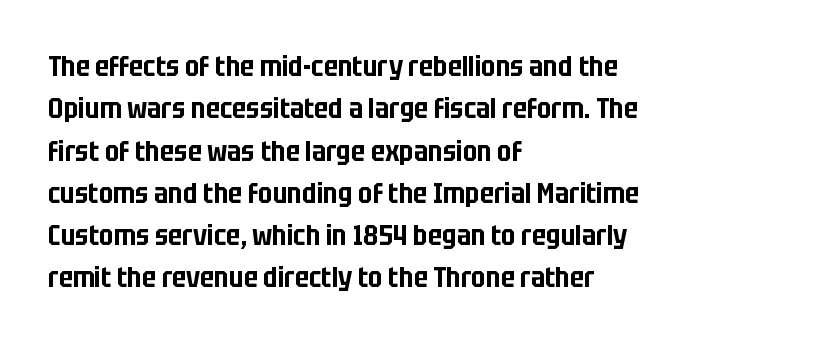
The rows are spaced the way most documents space them. Each letter keeps its own natural width here, so spacing adapts to shape. Check under the words: just untouched page. The letters stand upright; this is a roman face. The typesetter chose a ragged-right arrangement here. Does extra space separate the letters? No, they use regular spacing.
